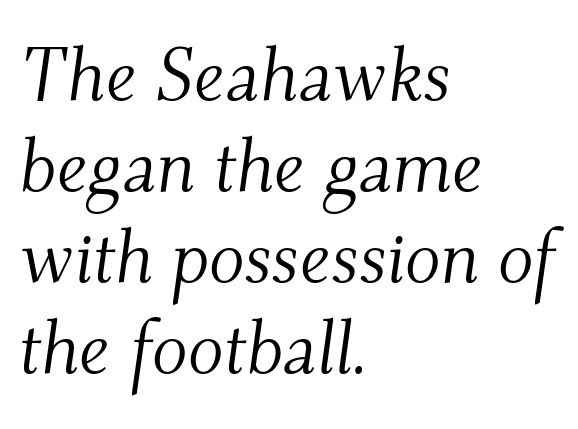
{"serif": "yes", "italic": "yes", "lean": "right", "slant_degrees": 9, "bold": "no", "weight": "light", "width": "normal", "stroke_contrast": "medium", "x_height": "small", "monospaced": "no", "underline": "no", "align": "left", "line_spacing_ratio": 1.23, "letter_spacing": "normal", "letter_spacing_em": 0.0, "glyph_px": 74}
